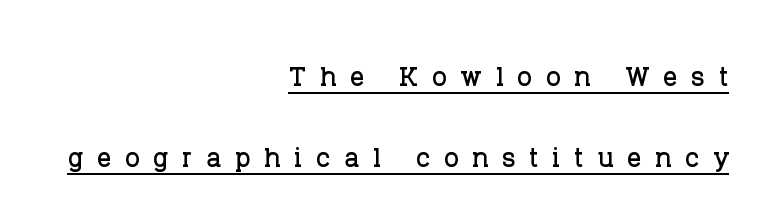
Q: Is the text italic (slanted)? A: No, it is upright.
Q: Is the typeface a serif or a sans-serif typeface? A: Serif.
Q: Is the text underlined? A: Yes.
Q: How is the paragraph aligned? A: Right-aligned.
Q: Is the spacing between letters normal or unusually wide? A: Unusually wide.
Q: Is the spacing between lines tight, normal or loose? A: Loose.
Q: Width (condensed, normal, or wide)? A: Normal.
Q: Stroke contrast? A: Low.
Q: x-height? A: Large.
Q: Monospaced? A: No.
